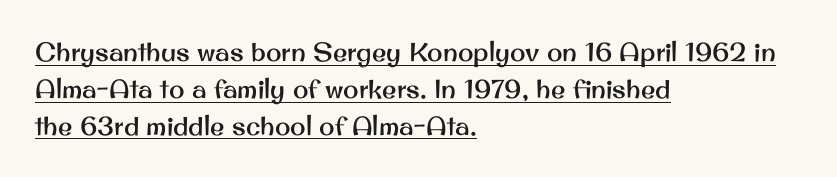
{"italic": "no", "underline": "yes", "align": "left", "line_spacing": "normal", "line_spacing_ratio": 1.42, "letter_spacing": "normal", "letter_spacing_em": 0.0, "glyph_px": 26}
